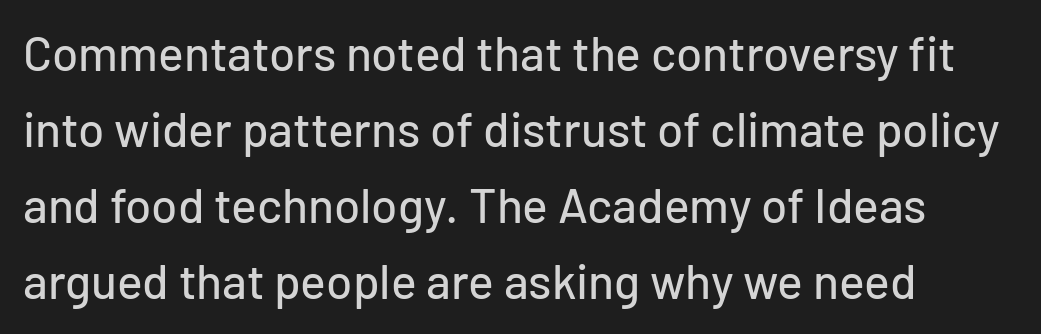
The image shows 48 px sans-serif type, upright; set left-aligned, normal line spacing (1.58x), normal letter spacing, not underlined; low stroke contrast and a medium x-height.
